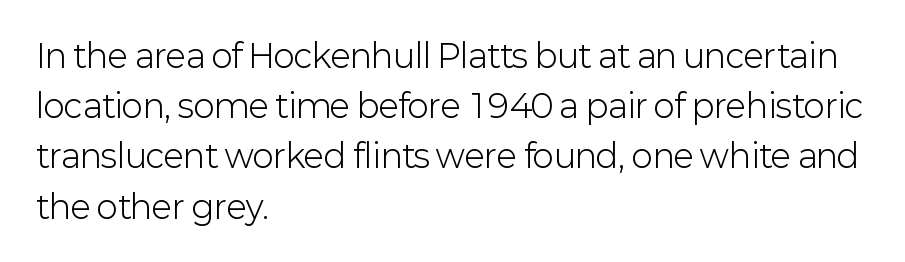
{"serif": "no", "italic": "no", "bold": "no", "weight": "light", "width": "normal", "stroke_contrast": "low", "x_height": "medium", "monospaced": "no", "underline": "no", "align": "left", "line_spacing": "normal", "line_spacing_ratio": 1.57, "letter_spacing": "normal", "letter_spacing_em": 0.0, "glyph_px": 32}
